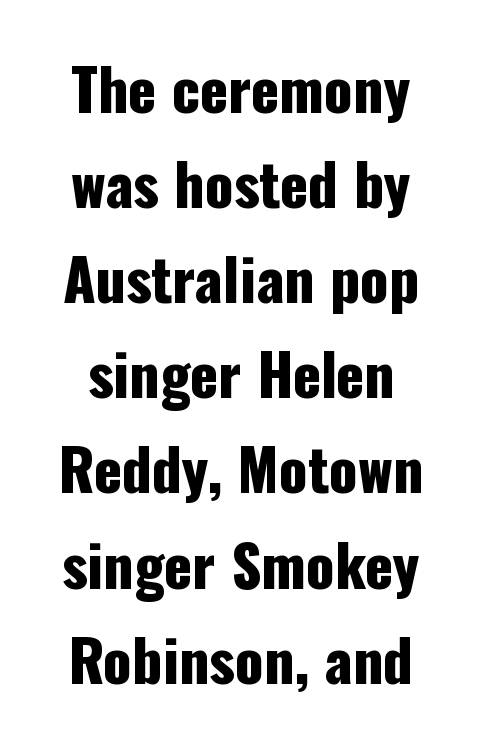
Q: Is the text italic (slanted)? A: No, it is upright.
Q: Is the typeface a serif or a sans-serif typeface? A: Sans-serif.
Q: Is the text underlined? A: No.
Q: Is the spacing between letters normal or unusually wide? A: Normal.
Q: Is the spacing between lines tight, normal or loose? A: Normal.
Q: Width (condensed, normal, or wide)? A: Condensed.
Q: Stroke contrast? A: Low.
Q: x-height? A: Medium.
Q: Monospaced? A: No.
